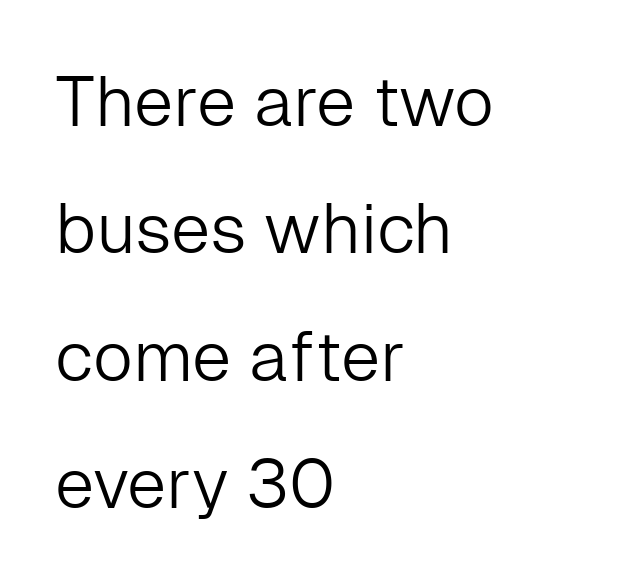
Q: Is the text bold? A: No.
Q: Is the text italic (slanted)? A: No, it is upright.
Q: Is the typeface a serif or a sans-serif typeface? A: Sans-serif.
Q: Is the text underlined? A: No.
Q: How is the paragraph aligned? A: Left-aligned.
Q: Is the spacing between letters normal or unusually wide? A: Normal.
Q: Width (condensed, normal, or wide)? A: Normal.
Q: Stroke contrast? A: Low.
Q: x-height? A: Medium.
Q: Monospaced? A: No.
